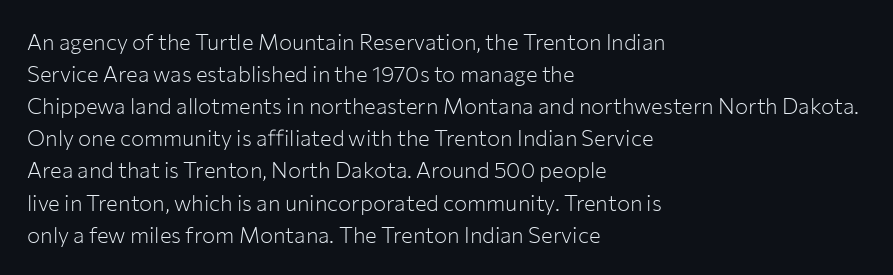
Q: Is the text bold? A: No.
Q: Is the text italic (slanted)? A: No, it is upright.
Q: Is the text underlined? A: No.
Q: How is the paragraph aligned? A: Left-aligned.
Q: Is the spacing between letters normal or unusually wide? A: Normal.
Q: Is the spacing between lines tight, normal or loose? A: Normal.
